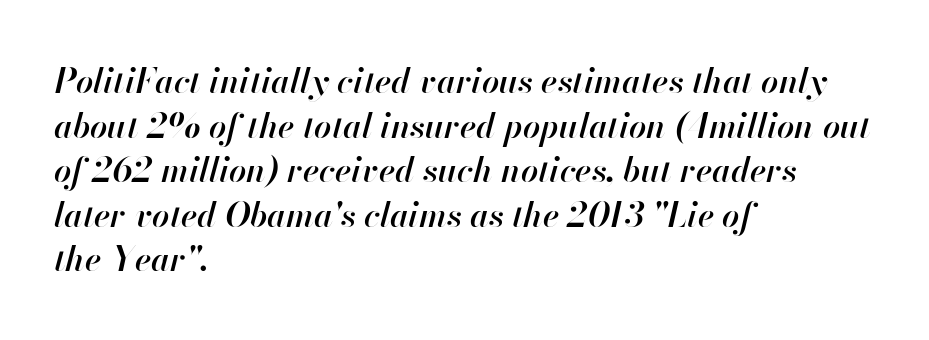
Character widths vary here, with narrow letters taking less room than wide ones. Honestly, there is no underline to notice here at all. Where is the straight margin? On the left. Observe the ordinary spacing: letters are neighbours, not strangers. Bold? Not quite — semibold, heavier than regular but stopping short.
